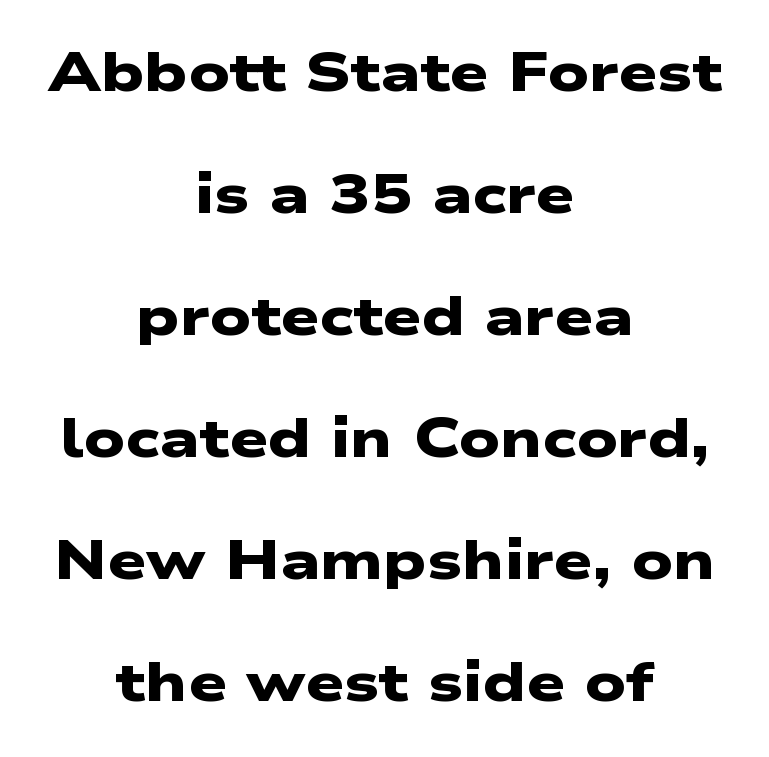
{"serif": "no", "bold": "yes", "weight": "heavy", "width": "wide", "stroke_contrast": "low", "x_height": "medium", "monospaced": "no", "underline": "no", "align": "center", "line_spacing": "loose", "line_spacing_ratio": 2.22, "letter_spacing": "normal", "letter_spacing_em": 0.0, "glyph_px": 55}
